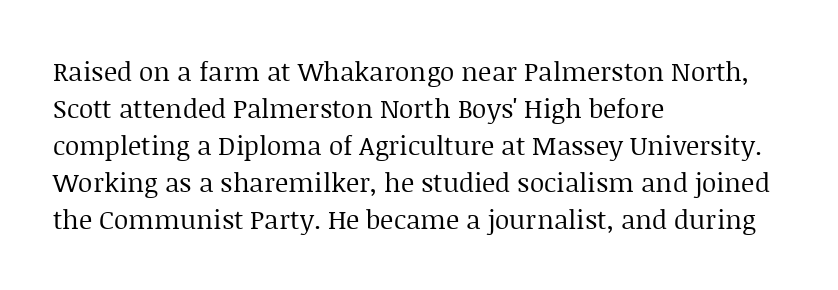
The image shows 26 px text type, upright; set left-aligned, normal line spacing (1.42x), normal letter spacing, not underlined.
